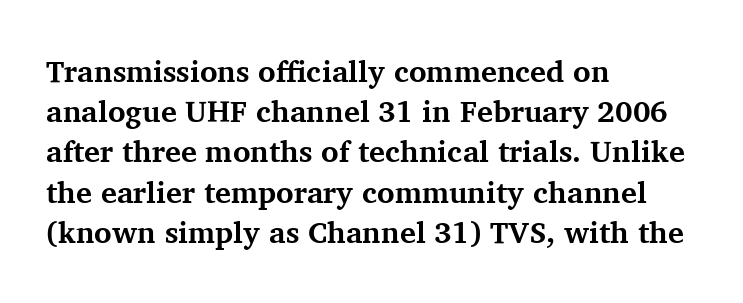
The image shows 30 px bold serif type, upright; set left-aligned, normal line spacing (1.34x), normal letter spacing, not underlined; medium stroke contrast and a medium x-height.
